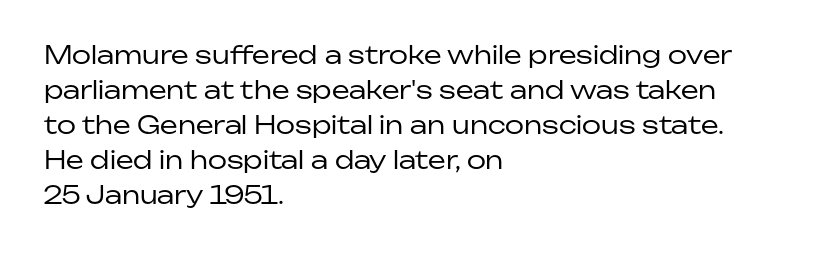
{"italic": "no", "bold": "no", "underline": "no", "align": "left", "line_spacing": "normal", "line_spacing_ratio": 1.4, "letter_spacing": "normal", "letter_spacing_em": 0.0, "glyph_px": 25}
